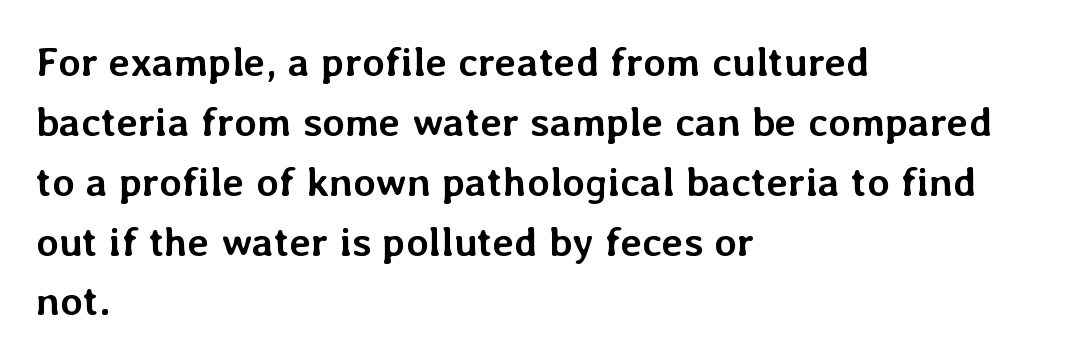
Q: Is the text bold? A: Yes.
Q: Is the text italic (slanted)? A: No, it is upright.
Q: Is the text underlined? A: No.
Q: How is the paragraph aligned? A: Left-aligned.
Q: Is the spacing between letters normal or unusually wide? A: Normal.
Q: Is the spacing between lines tight, normal or loose? A: Normal.
Q: Width (condensed, normal, or wide)? A: Normal.
Q: Stroke contrast? A: Low.
Q: x-height? A: Medium.
Q: Monospaced? A: No.
